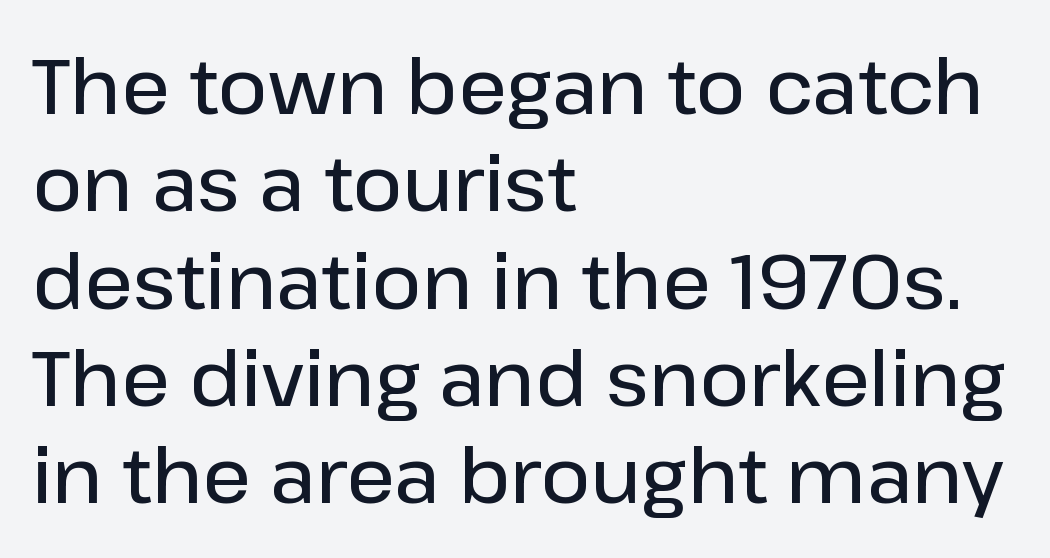
{"serif": "no", "italic": "no", "bold": "semi", "weight": "semibold", "width": "normal", "stroke_contrast": "low", "x_height": "medium", "monospaced": "no", "underline": "no", "align": "left", "line_spacing": "normal", "line_spacing_ratio": 1.28, "letter_spacing": "normal", "letter_spacing_em": 0.0, "glyph_px": 76}
